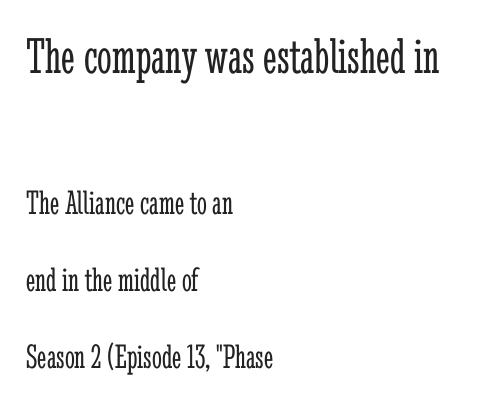
Q: Is the text bold? A: No.
Q: Is the text italic (slanted)? A: No, it is upright.
Q: Is the typeface a serif or a sans-serif typeface? A: Serif.
Q: Is the text underlined? A: No.
Q: How is the paragraph aligned? A: Left-aligned.
Q: Is the spacing between letters normal or unusually wide? A: Normal.
Q: Is the spacing between lines tight, normal or loose? A: Loose.
Q: Which block of text is set in a larger size, the first (top) or the second (bottom)? A: The first (top) one.
Q: Width (condensed, normal, or wide)? A: Condensed.
Q: Stroke contrast? A: Low.
Q: x-height? A: Medium.
Q: Monospaced? A: No.
